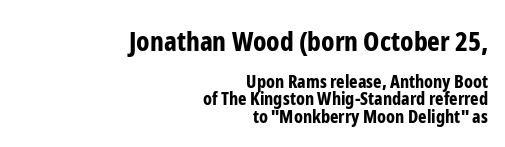
Nobody touched the tracking dial on this one. Notice how the passage keeps a crisp vertical edge on the right only. Letters rest on an invisible, unmarked baseline. The specimen reads as upright at a glance.
